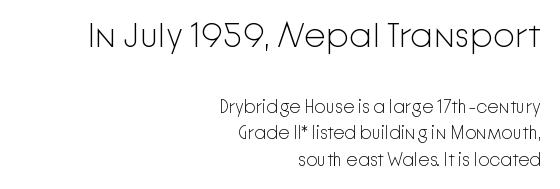
Q: Is the text bold? A: No.
Q: Is the text italic (slanted)? A: No, it is upright.
Q: Is the typeface a serif or a sans-serif typeface? A: Sans-serif.
Q: Is the text underlined? A: No.
Q: How is the paragraph aligned? A: Right-aligned.
Q: Is the spacing between letters normal or unusually wide? A: Normal.
Q: Is the spacing between lines tight, normal or loose? A: Normal.
Q: Which block of text is set in a larger size, the first (top) or the second (bottom)? A: The first (top) one.
Q: Width (condensed, normal, or wide)? A: Normal.
Q: Stroke contrast? A: Low.
Q: x-height? A: Medium.
Q: Monospaced? A: No.
